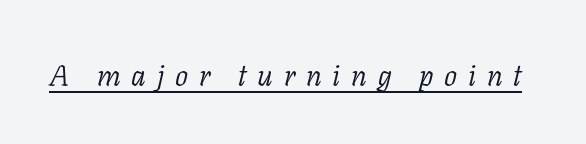
The image shows 29 px light serif type, italic (leaning right); set unusually wide letter spacing (+0.37 em), underlined; low stroke contrast and a medium x-height.
